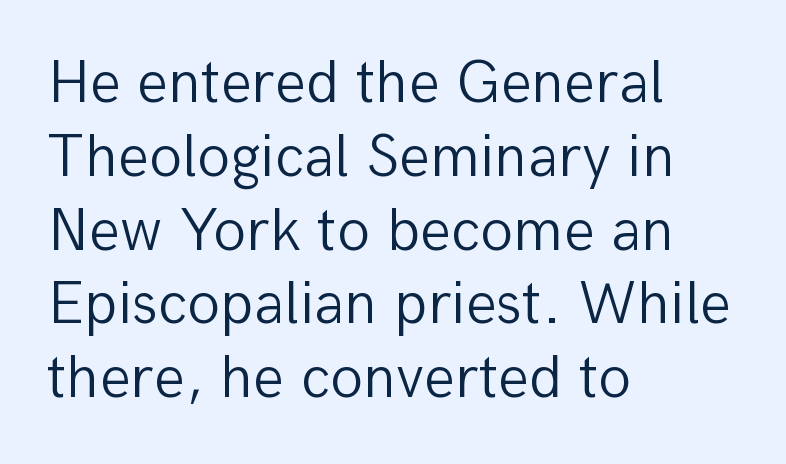
The image shows 61 px light sans-serif type, upright; set left-aligned, line spacing 1.21x, normal letter spacing, not underlined; low stroke contrast and a medium x-height.
